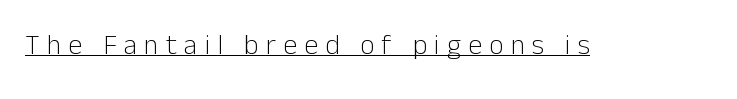
Q: Is the text bold? A: No.
Q: Is the text italic (slanted)? A: No, it is upright.
Q: Is the typeface a serif or a sans-serif typeface? A: Sans-serif.
Q: Is the text underlined? A: Yes.
Q: Is the spacing between letters normal or unusually wide? A: Unusually wide.
Q: Width (condensed, normal, or wide)? A: Normal.
Q: Stroke contrast? A: Low.
Q: x-height? A: Medium.
Q: Monospaced? A: No.
